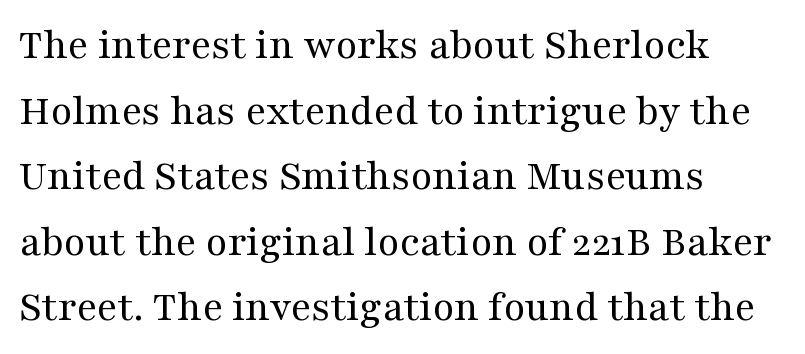
Q: Is the text bold? A: No.
Q: Is the text italic (slanted)? A: No, it is upright.
Q: Is the typeface a serif or a sans-serif typeface? A: Serif.
Q: Is the text underlined? A: No.
Q: How is the paragraph aligned? A: Left-aligned.
Q: Is the spacing between letters normal or unusually wide? A: Normal.
Q: Is the spacing between lines tight, normal or loose? A: Normal.
Q: Width (condensed, normal, or wide)? A: Wide.
Q: Stroke contrast? A: Medium.
Q: x-height? A: Medium.
Q: Monospaced? A: No.
